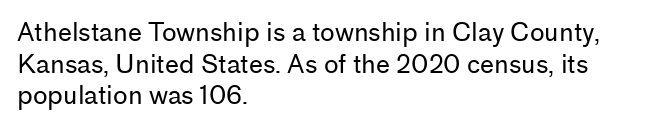
Q: Is the text bold? A: No.
Q: Is the text italic (slanted)? A: No, it is upright.
Q: Is the text underlined? A: No.
Q: How is the paragraph aligned? A: Left-aligned.
Q: Is the spacing between letters normal or unusually wide? A: Normal.
Q: Is the spacing between lines tight, normal or loose? A: Normal.
